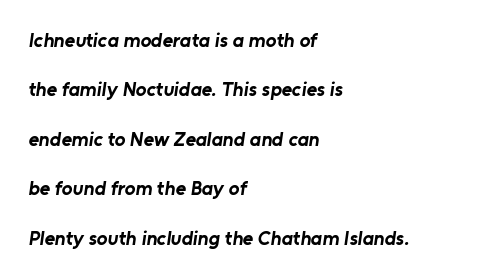
The lines in this sample share a left origin and differ only in where they stop. The gaps between neighbouring characters are ordinary and unremarkable. A dark, heavy texture on the line: the type is bold. Rows of type keep a wide berth in the vertical direction.
